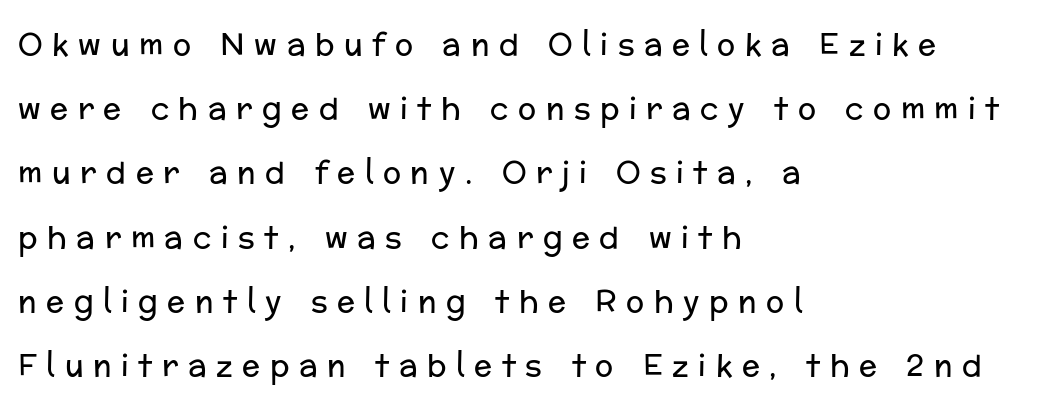
Q: Is the text bold? A: No.
Q: Is the text italic (slanted)? A: No, it is upright.
Q: Is the typeface a serif or a sans-serif typeface? A: Sans-serif.
Q: Is the text underlined? A: No.
Q: How is the paragraph aligned? A: Left-aligned.
Q: Is the spacing between letters normal or unusually wide? A: Unusually wide.
Q: Is the spacing between lines tight, normal or loose? A: Loose.
Q: Width (condensed, normal, or wide)? A: Normal.
Q: Stroke contrast? A: Low.
Q: x-height? A: Medium.
Q: Monospaced? A: No.
